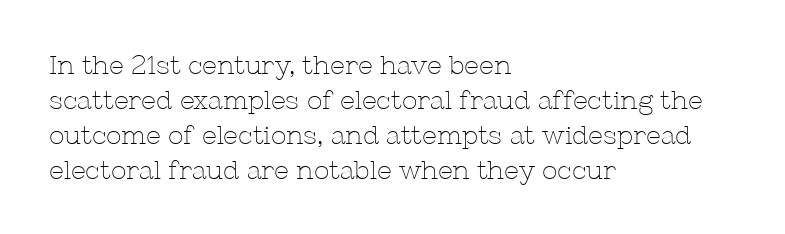
The image shows 26 px text type, upright; set left-aligned, normal line spacing (1.34x), normal letter spacing, not underlined.
